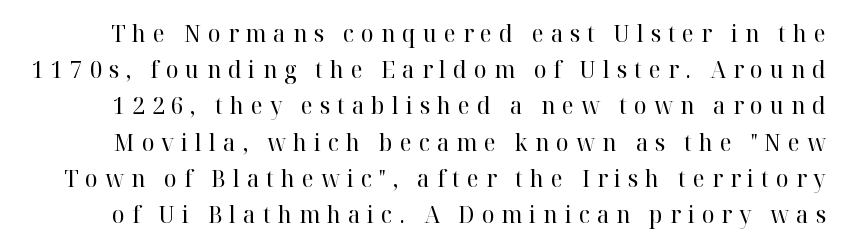
A typesetter would call this heavily tracked-out type. Compared with a typical body face, this is equally light or lighter still. Honestly, the row spacing looks completely unremarkable. Ordinary non-slanted type is in use. The foot of each line stays bare and open.
